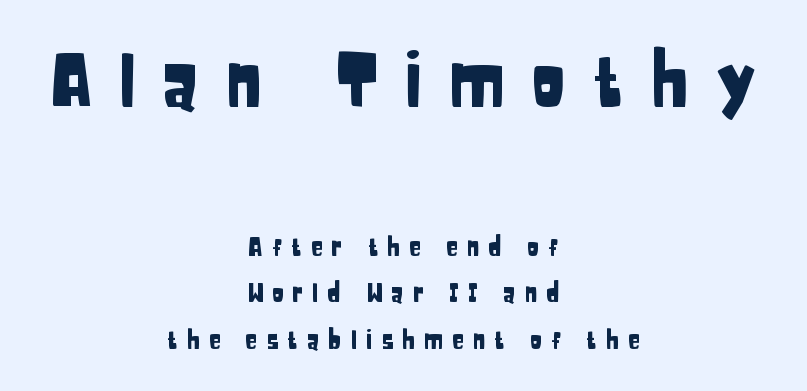
The image shows 74 px condensed sans-serif type, upright; set centered, line spacing 1.85x, unusually wide letter spacing (+0.34 em), not underlined; the first (top) block is 2.96x larger; low stroke contrast and a large x-height.
